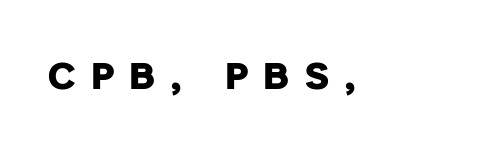
Q: Is the text bold? A: Yes.
Q: Is the typeface a serif or a sans-serif typeface? A: Sans-serif.
Q: Is the text underlined? A: No.
Q: Is the spacing between letters normal or unusually wide? A: Unusually wide.
Q: Width (condensed, normal, or wide)? A: Normal.
Q: Stroke contrast? A: Low.
Q: x-height? A: Medium.
Q: Monospaced? A: No.
